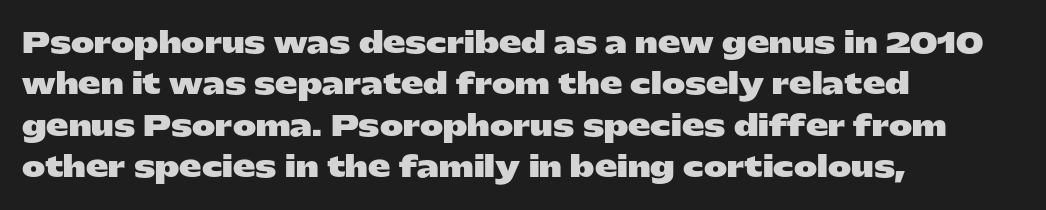
{"serif": "no", "italic": "no", "bold": "yes", "weight": "heavy", "width": "wide", "stroke_contrast": "low", "x_height": "medium", "monospaced": "no", "underline": "no", "align": "left", "line_spacing": "normal", "line_spacing_ratio": 1.48, "letter_spacing": "normal", "letter_spacing_em": 0.0, "glyph_px": 28}
